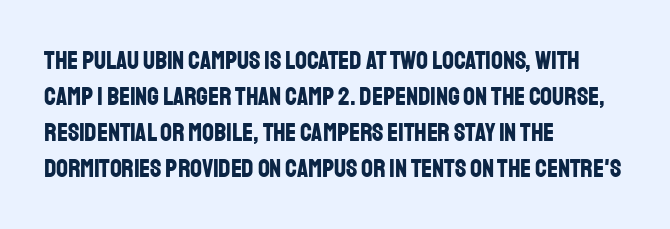
The image shows 26 px bold type, upright; set left-aligned, normal line spacing (1.38x), normal letter spacing, not underlined.
